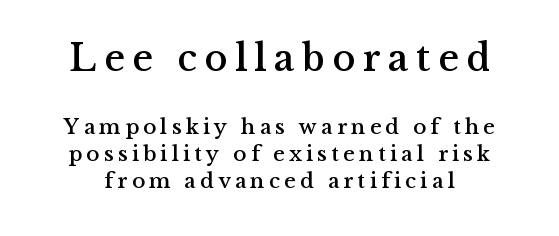
The image shows 39 px serif type, upright; set centered, line spacing 1.24x, not underlined; the first (top) block is 1.77x larger; medium stroke contrast and a medium x-height.
